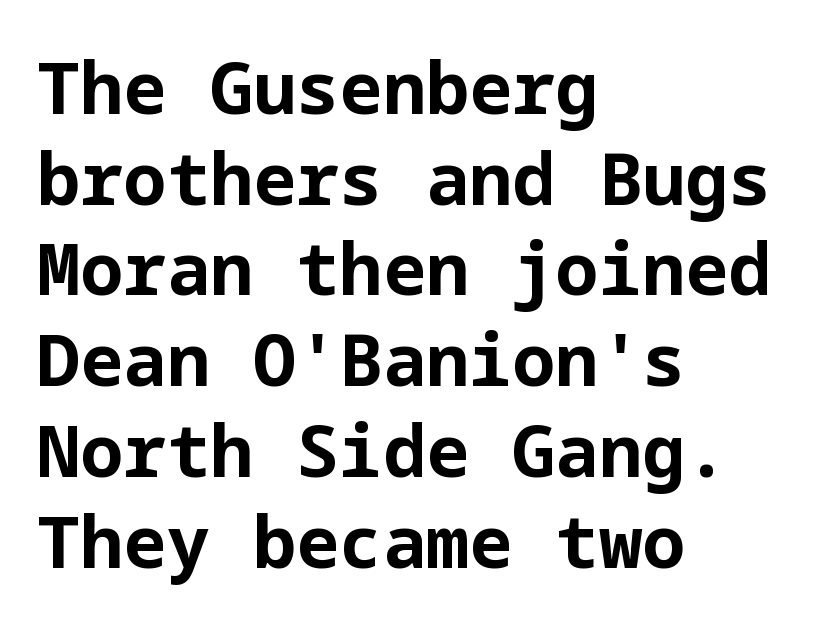
Casual observation: everything's shoved over to the left. The space directly below the letters is spotless. Standard letterfit; no display-style spreading of the glyphs. Stroke thickness is high; the sample reads as a true bold. The characters display no serif detailing; their extremities are plain.
